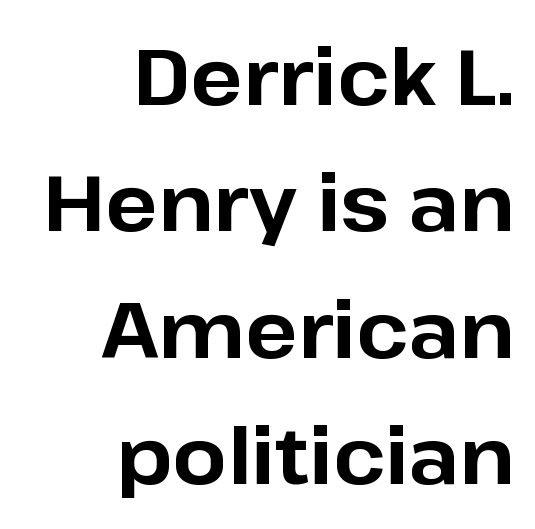
Tracking here is standard; glyphs follow each other at the usual distance. Looks like regular typesetting: each glyph gets only the width it needs. Reading down the block, your eye finds every line finishing at a fixed right position. The zone under the glyphs is completely vacant. Upright lettering throughout.
